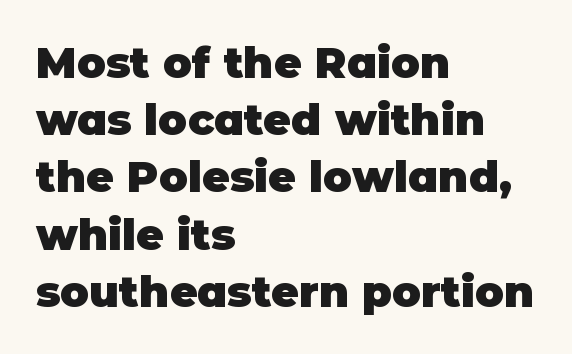
The image shows 43 px heavy sans-serif type, upright; set left-aligned, normal line spacing (1.33x), normal letter spacing, not underlined; low stroke contrast and a large x-height.
